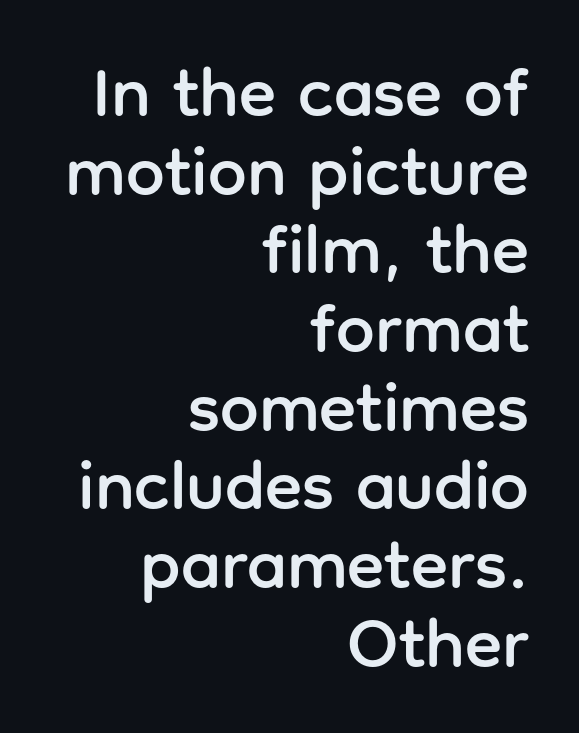
{"serif": "no", "italic": "no", "width": "normal", "stroke_contrast": "low", "x_height": "medium", "monospaced": "no", "underline": "no", "align": "right", "line_spacing": "tight", "line_spacing_ratio": 1.14, "letter_spacing": "normal", "letter_spacing_em": 0.0, "glyph_px": 69}
